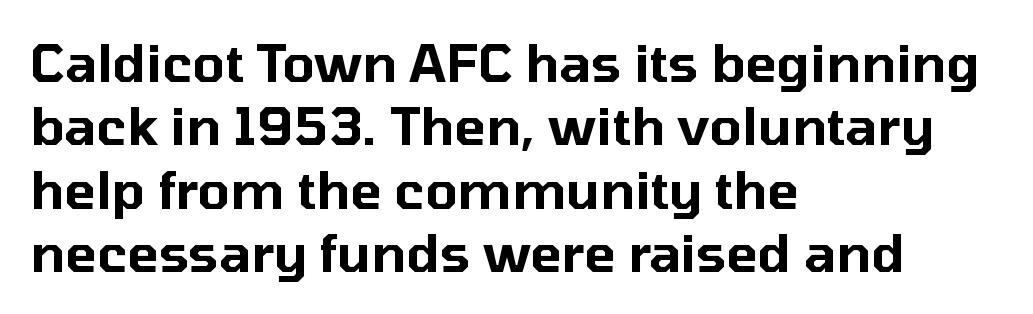
The setting favours the left margin, as ordinary paragraphs usually do. This rendering employs a face without finishing strokes, i.e., a sans-serif. Inter-character spacing is left at the font's built-in metrics. No word sits above an underline.
